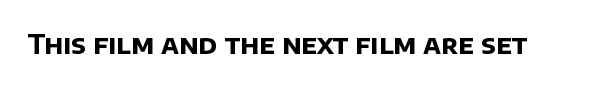
The image shows 26 px bold type; set normal letter spacing, not underlined.
